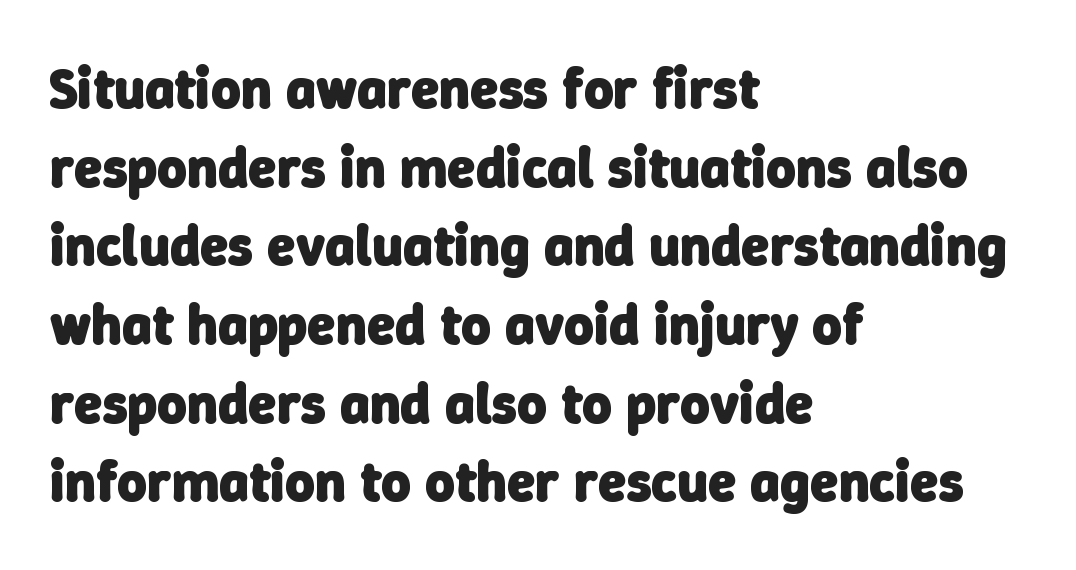
Q: Is the text bold? A: Yes.
Q: Is the typeface a serif or a sans-serif typeface? A: Sans-serif.
Q: Is the text underlined? A: No.
Q: How is the paragraph aligned? A: Left-aligned.
Q: Is the spacing between letters normal or unusually wide? A: Normal.
Q: Is the spacing between lines tight, normal or loose? A: Normal.
Q: Width (condensed, normal, or wide)? A: Normal.
Q: Stroke contrast? A: Low.
Q: x-height? A: Medium.
Q: Monospaced? A: No.
